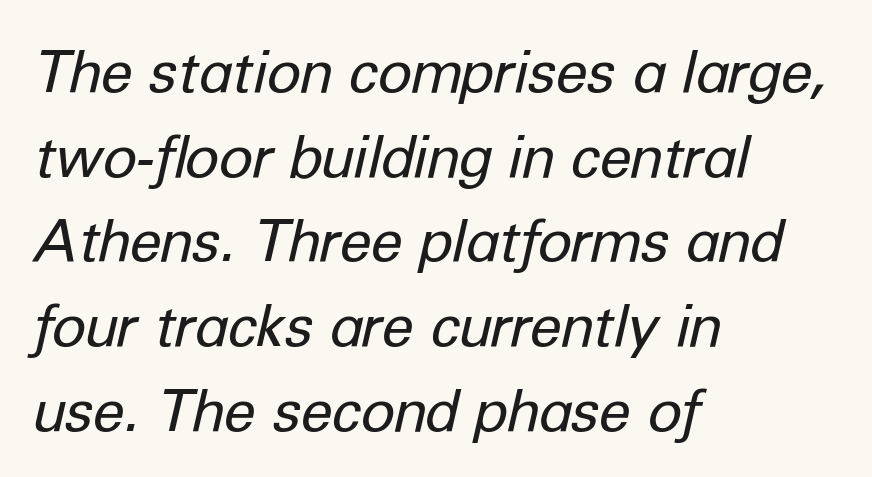
The face used here has a pronounced slope to its letters. The passage shown stacks its lines at a standard gap. The passage shown is typed in a proportional face where columns would drift. Descenders are the only things crossing below the line. No chunkiness to these letters — they're not bold. The compositor pushed each line to the left boundary.
